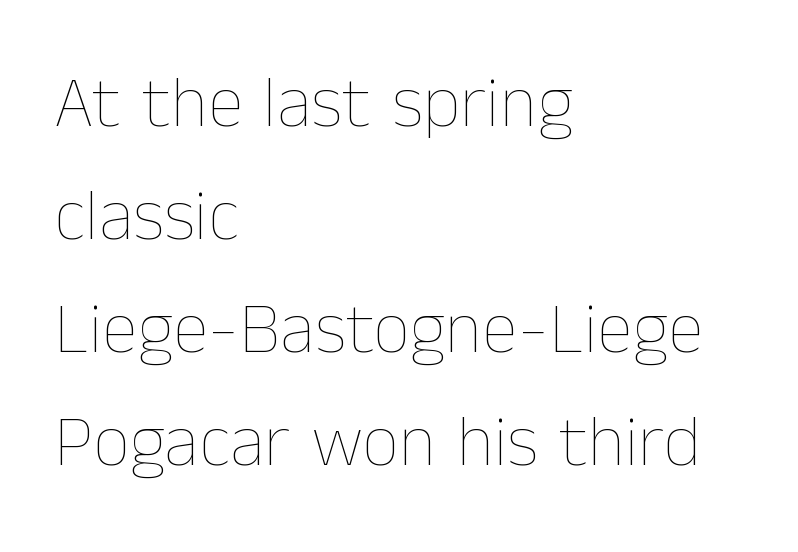
The image shows 73 px thin type, upright; set left-aligned, normal line spacing (1.55x), normal letter spacing, not underlined; low stroke contrast and a medium x-height.
